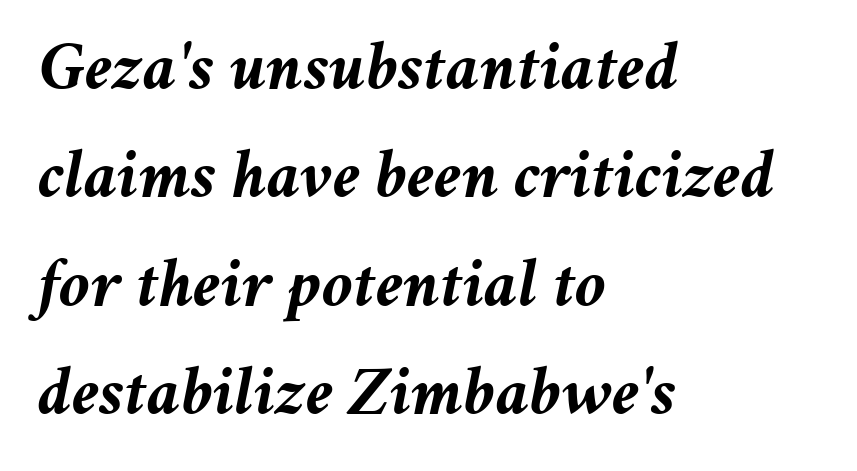
The passage shown leans; its letterforms are oblique. Regular leading. The area under the type is left untouched. The setting favours the left margin, as ordinary paragraphs usually do. The horizontal fit of the characters is conventional and even.
